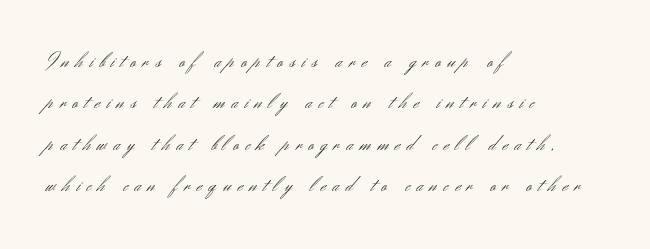
The image shows 22 px text type; set left-aligned, line spacing 1.88x, unusually wide letter spacing (+0.31 em), not underlined.
